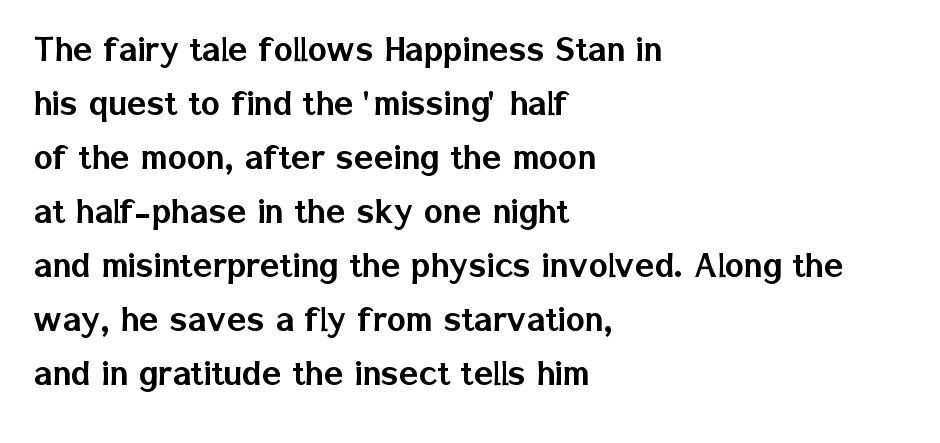
The image shows 40 px sans-serif type, upright; set left-aligned, normal line spacing (1.35x), normal letter spacing, not underlined; low stroke contrast and a medium x-height.
